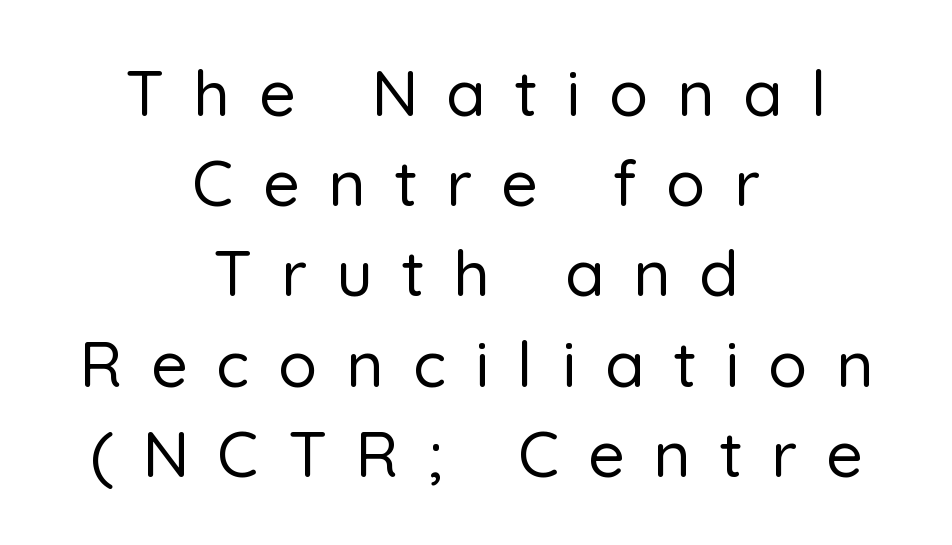
The image shows 64 px sans-serif type, upright; set centered, normal line spacing (1.41x), unusually wide letter spacing (+0.45 em), not underlined; low stroke contrast and a medium x-height.
